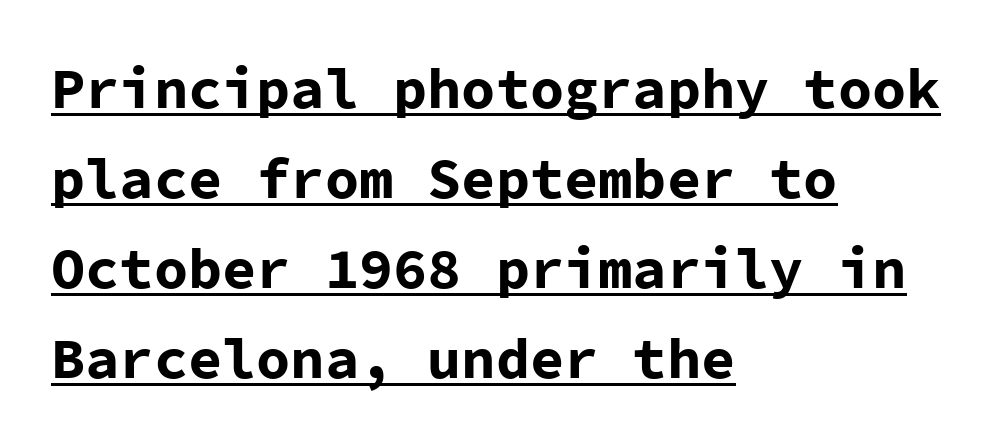
{"serif": "no", "italic": "no", "bold": "yes", "weight": "bold", "width": "normal", "stroke_contrast": "low", "x_height": "medium", "monospaced": "yes", "underline": "yes", "align": "left", "line_spacing": "normal", "line_spacing_ratio": 1.58, "letter_spacing": "normal", "letter_spacing_em": 0.0, "glyph_px": 57}
